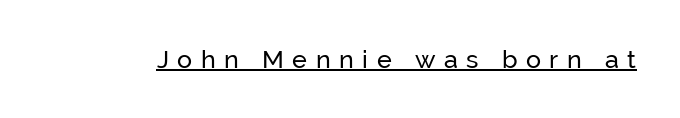
The image shows 25 px text type, upright; set unusually wide letter spacing (+0.34 em), underlined.
